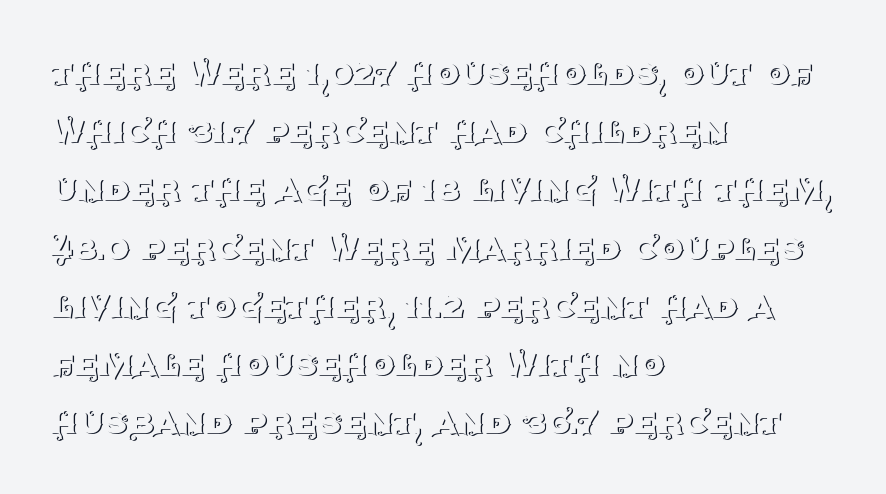
The image shows 41 px thin serif type, upright; set left-aligned, normal line spacing (1.42x), normal letter spacing, not underlined; medium stroke contrast and a large x-height.
